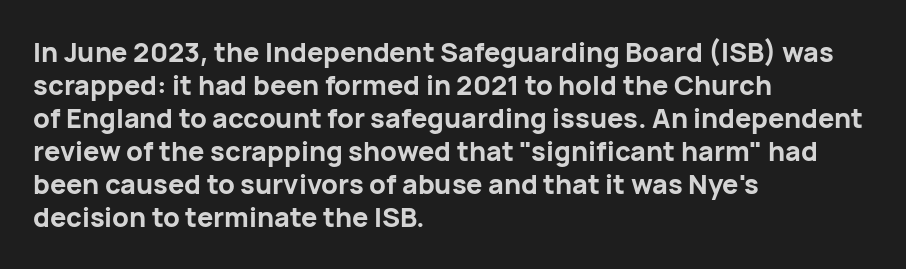
Q: Is the text bold? A: Yes.
Q: Is the text italic (slanted)? A: No, it is upright.
Q: Is the text underlined? A: No.
Q: How is the paragraph aligned? A: Left-aligned.
Q: Is the spacing between letters normal or unusually wide? A: Normal.
